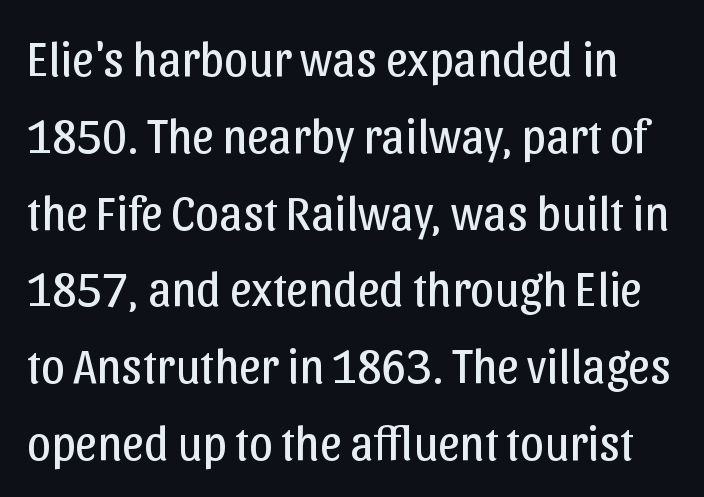
Q: Is the text bold? A: No.
Q: Is the text italic (slanted)? A: No, it is upright.
Q: Is the typeface a serif or a sans-serif typeface? A: Sans-serif.
Q: Is the text underlined? A: No.
Q: Is the spacing between letters normal or unusually wide? A: Normal.
Q: Is the spacing between lines tight, normal or loose? A: Normal.
Q: Width (condensed, normal, or wide)? A: Normal.
Q: Stroke contrast? A: Low.
Q: x-height? A: Medium.
Q: Monospaced? A: No.
